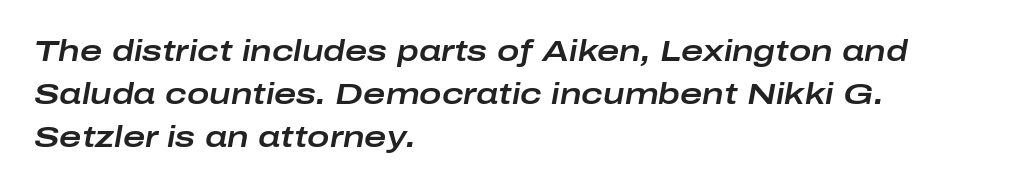
Check under the words: just untouched page. The letters advance in unequal steps, a hallmark of proportional type. Vertical spacing — default. The rendering applies a slant to the glyphs.
